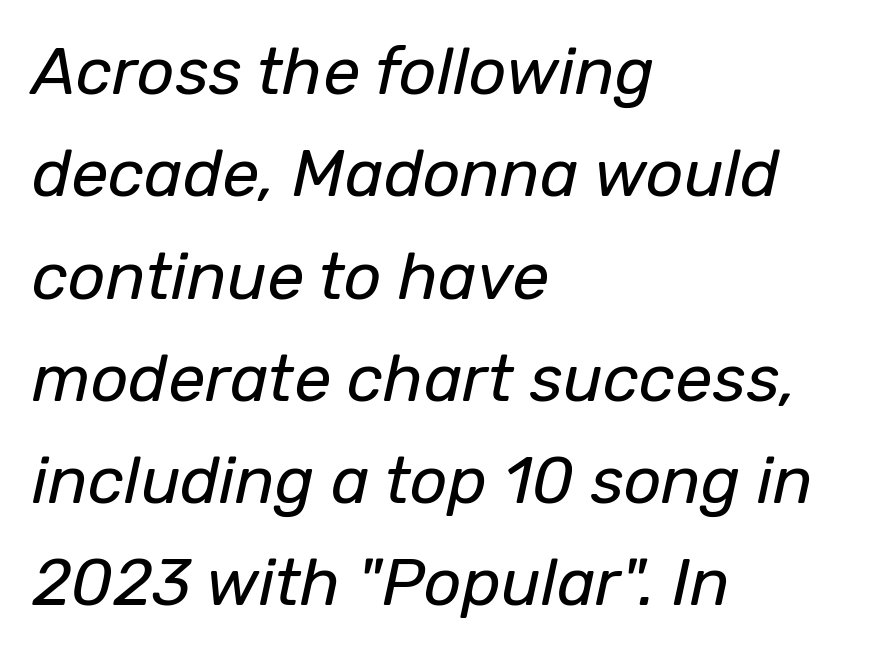
Q: Is the text bold? A: No.
Q: Is the text italic (slanted)? A: Yes, it leans right by about 12 degrees.
Q: Is the text underlined? A: No.
Q: How is the paragraph aligned? A: Left-aligned.
Q: Is the spacing between letters normal or unusually wide? A: Normal.
Q: Is the spacing between lines tight, normal or loose? A: Normal.
Q: Width (condensed, normal, or wide)? A: Normal.
Q: Stroke contrast? A: Low.
Q: x-height? A: Medium.
Q: Monospaced? A: No.
